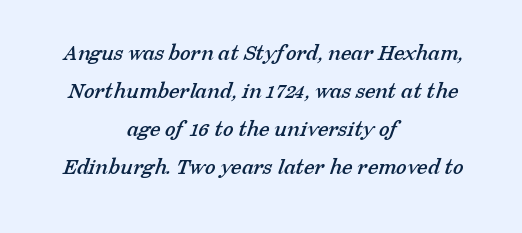
Q: Is the text underlined? A: No.
Q: How is the paragraph aligned? A: Centered.
Q: Is the spacing between letters normal or unusually wide? A: Normal.
Q: Is the spacing between lines tight, normal or loose? A: Normal.
